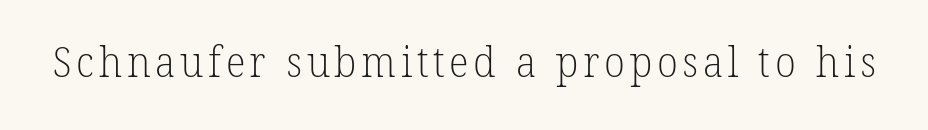
Q: Is the text bold? A: No.
Q: Is the typeface a serif or a sans-serif typeface? A: Serif.
Q: Is the text underlined? A: No.
Q: Width (condensed, normal, or wide)? A: Normal.
Q: Stroke contrast? A: Low.
Q: x-height? A: Medium.
Q: Monospaced? A: No.
